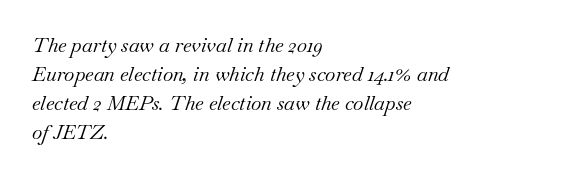
{"italic": "yes", "lean": "right", "slant_degrees": 18, "bold": "no", "underline": "no", "align": "left", "line_spacing": "normal", "line_spacing_ratio": 1.45, "letter_spacing": "normal", "letter_spacing_em": 0.0, "glyph_px": 20}
